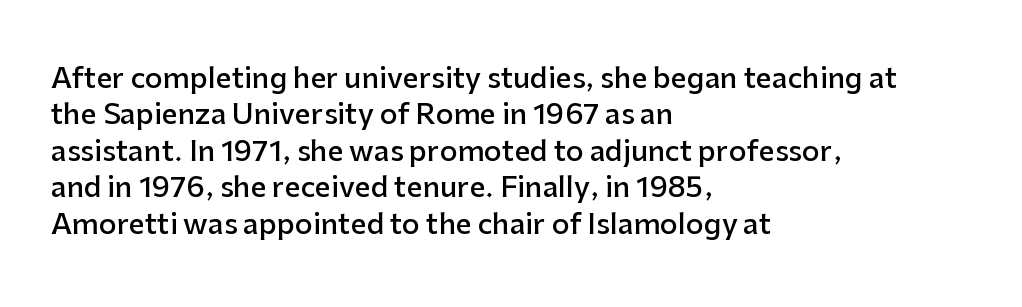
Q: Is the text bold? A: Semi-bold.
Q: Is the text italic (slanted)? A: No, it is upright.
Q: Is the typeface a serif or a sans-serif typeface? A: Sans-serif.
Q: Is the text underlined? A: No.
Q: How is the paragraph aligned? A: Left-aligned.
Q: Is the spacing between letters normal or unusually wide? A: Normal.
Q: Is the spacing between lines tight, normal or loose? A: Normal.
Q: Width (condensed, normal, or wide)? A: Normal.
Q: Stroke contrast? A: Low.
Q: x-height? A: Medium.
Q: Monospaced? A: No.
